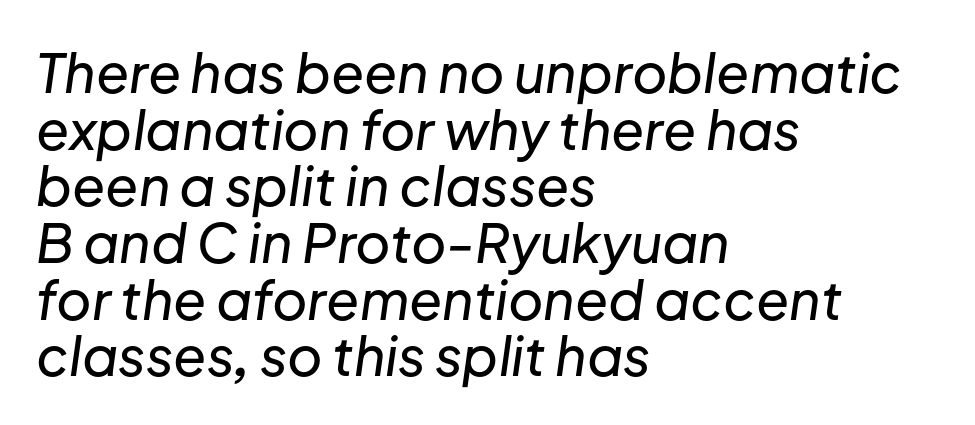
{"italic": "yes", "lean": "right", "slant_degrees": 8, "width": "normal", "stroke_contrast": "low", "x_height": "medium", "monospaced": "no", "underline": "no", "align": "left", "line_spacing": "tight", "line_spacing_ratio": 1.05, "letter_spacing": "normal", "letter_spacing_em": 0.0, "glyph_px": 54}
